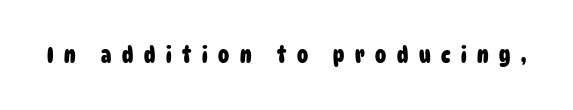
{"bold": "yes", "underline": "no", "letter_spacing": "wide", "letter_spacing_em": 0.48, "glyph_px": 22}
